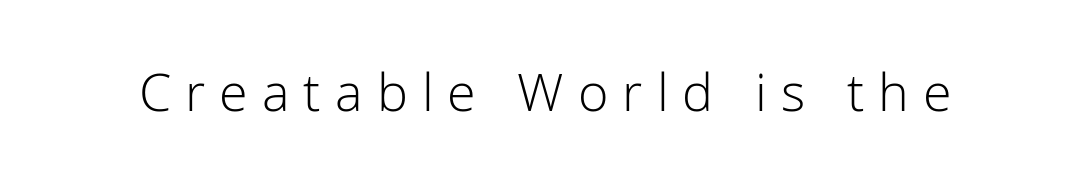
Q: Is the text bold? A: No.
Q: Is the text italic (slanted)? A: No, it is upright.
Q: Is the typeface a serif or a sans-serif typeface? A: Sans-serif.
Q: Is the text underlined? A: No.
Q: Is the spacing between letters normal or unusually wide? A: Unusually wide.
Q: Width (condensed, normal, or wide)? A: Normal.
Q: Stroke contrast? A: Low.
Q: x-height? A: Medium.
Q: Monospaced? A: No.
